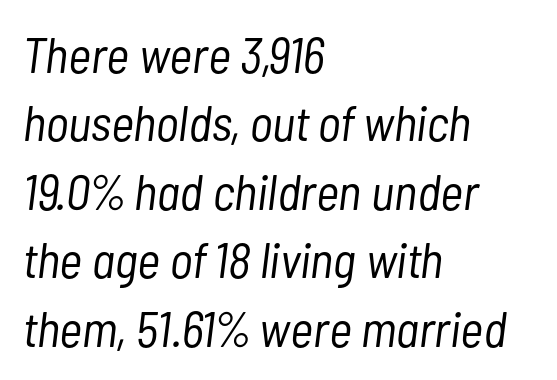
The image shows 50 px light, condensed type, italic (leaning right); set left-aligned, normal line spacing (1.37x), normal letter spacing, not underlined; low stroke contrast and a medium x-height.
